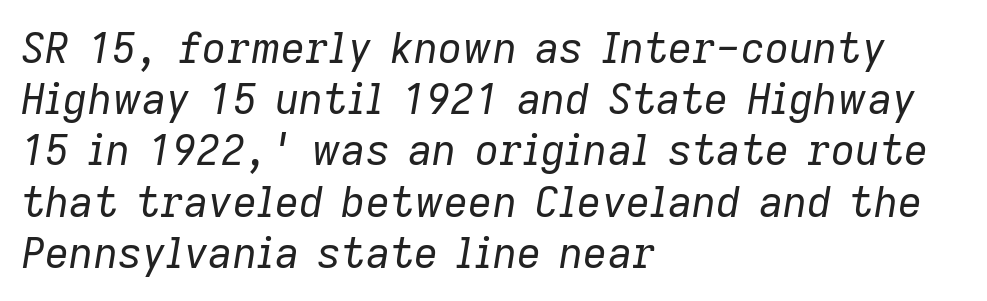
Q: Is the text bold? A: No.
Q: Is the text italic (slanted)? A: Yes, it leans right by about 9 degrees.
Q: Is the text underlined? A: No.
Q: How is the paragraph aligned? A: Left-aligned.
Q: Is the spacing between letters normal or unusually wide? A: Normal.
Q: Width (condensed, normal, or wide)? A: Normal.
Q: Stroke contrast? A: Low.
Q: x-height? A: Medium.
Q: Monospaced? A: No.
